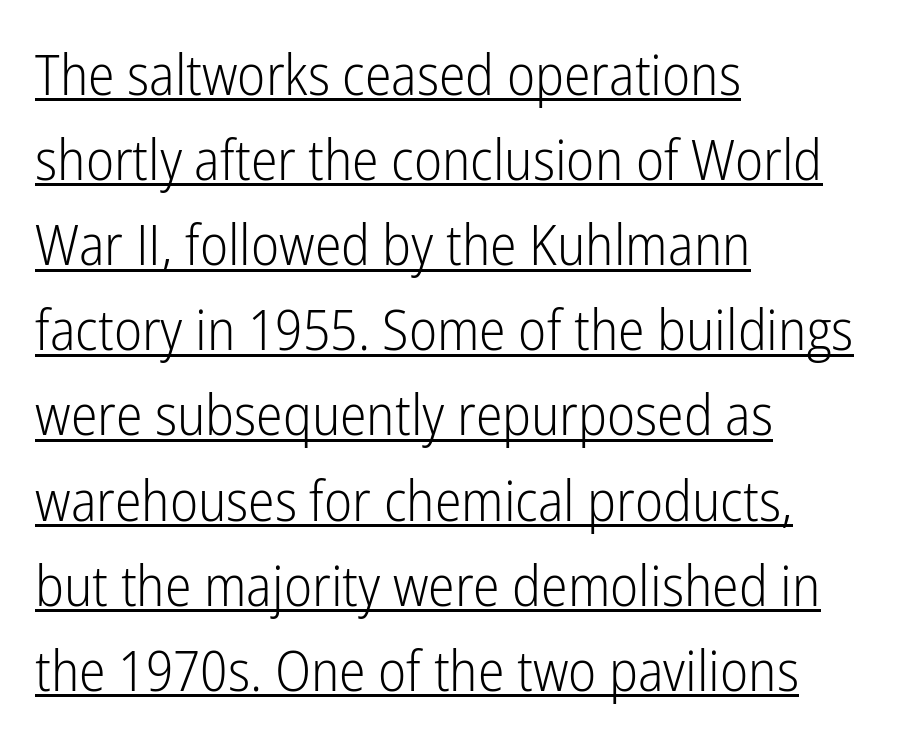
The image shows 56 px light, condensed sans-serif type, upright; set left-aligned, normal line spacing (1.52x), normal letter spacing, underlined; low stroke contrast and a medium x-height.
